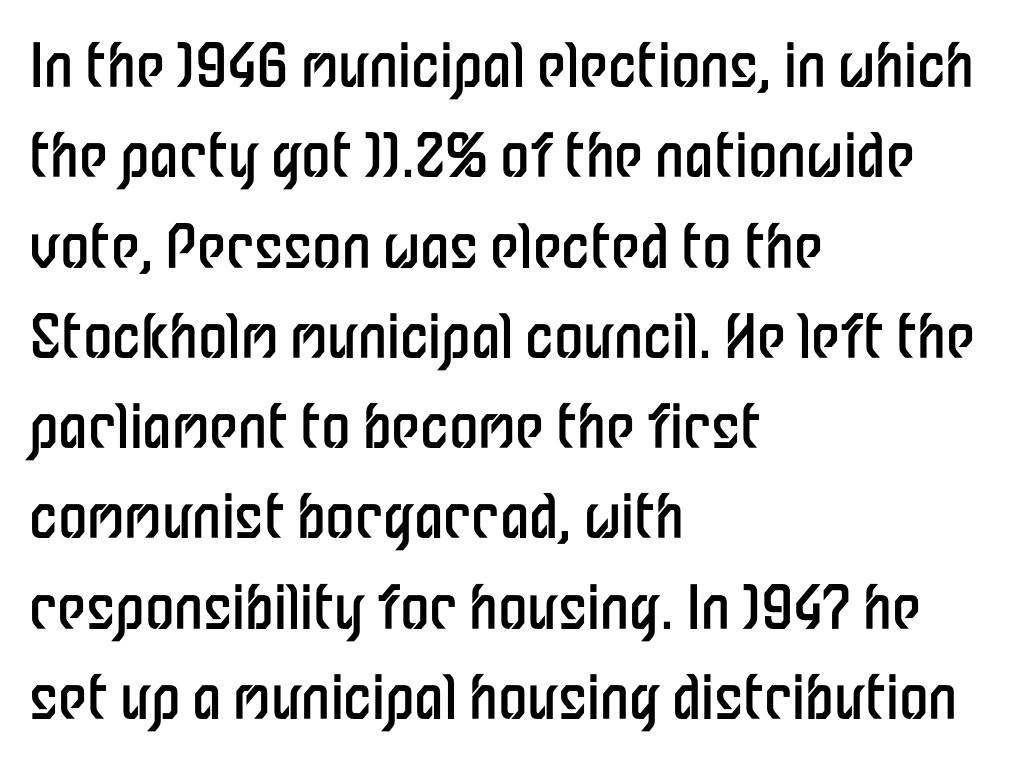
{"serif": "no", "italic": "no", "bold": "no", "weight": "regular", "width": "condensed", "stroke_contrast": "low", "x_height": "medium", "monospaced": "no", "underline": "no", "align": "left", "line_spacing": "normal", "line_spacing_ratio": 1.53, "letter_spacing": "normal", "letter_spacing_em": 0.0, "glyph_px": 59}
